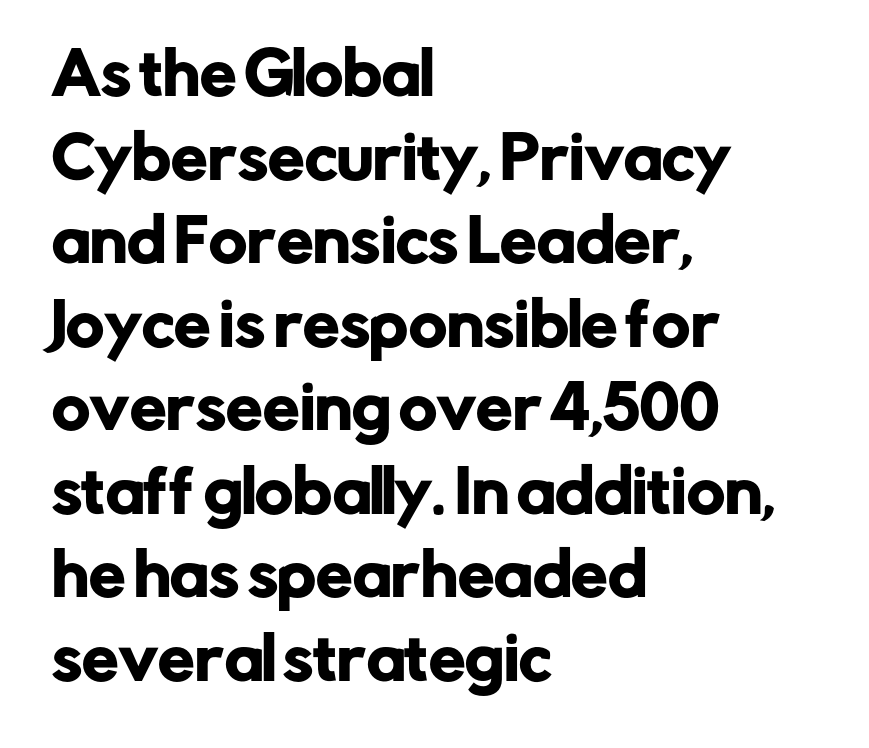
{"serif": "no", "italic": "no", "width": "normal", "stroke_contrast": "low", "x_height": "medium", "monospaced": "no", "underline": "no", "align": "left", "line_spacing": "normal", "line_spacing_ratio": 1.44, "letter_spacing": "normal", "letter_spacing_em": 0.0, "glyph_px": 58}
